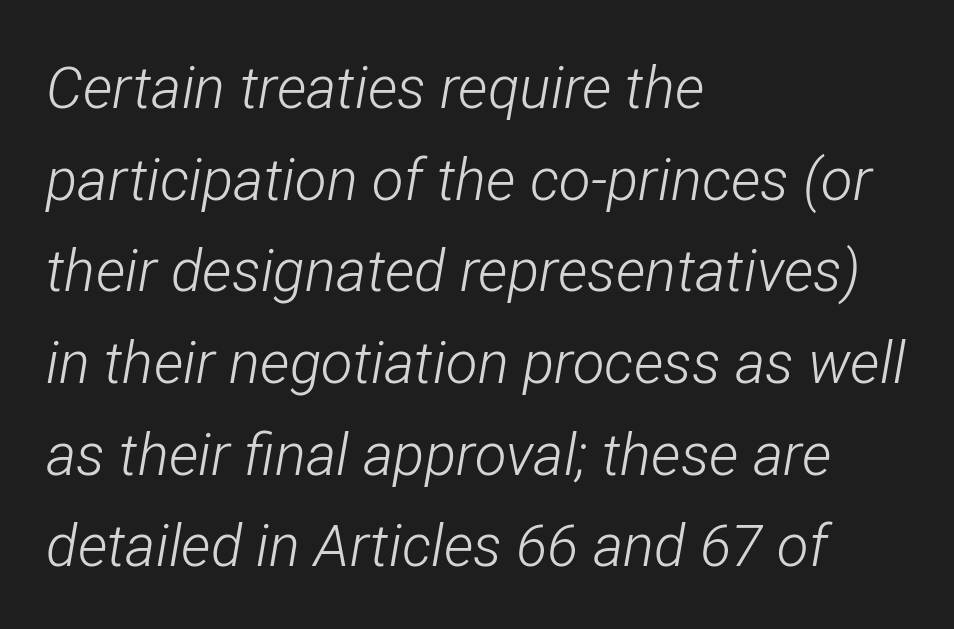
Q: Is the text bold? A: No.
Q: Is the text italic (slanted)? A: Yes, it leans right by about 12 degrees.
Q: Is the text underlined? A: No.
Q: How is the paragraph aligned? A: Left-aligned.
Q: Is the spacing between letters normal or unusually wide? A: Normal.
Q: Is the spacing between lines tight, normal or loose? A: Normal.
Q: Width (condensed, normal, or wide)? A: Condensed.
Q: Stroke contrast? A: Low.
Q: x-height? A: Medium.
Q: Monospaced? A: No.
